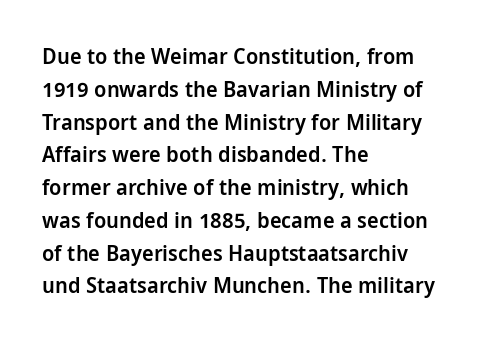
The image shows 22 px text type, upright; set left-aligned, normal line spacing (1.49x), normal letter spacing, not underlined.
